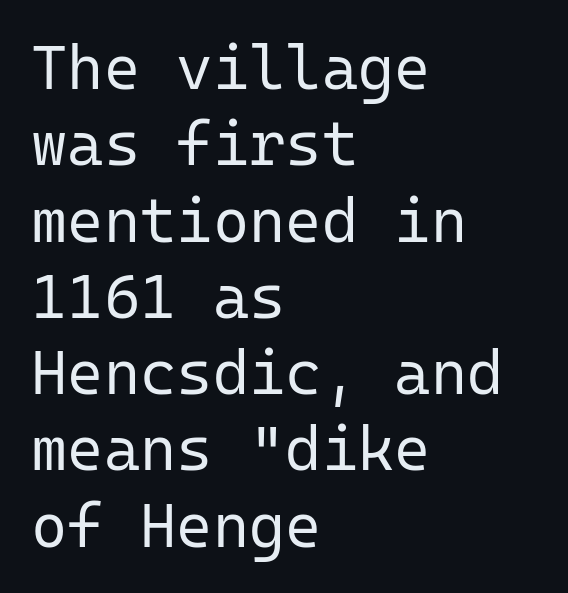
The text was rendered using a sans face with plain stroke endings. These lines are rendered in a fixed-pitch font. The face looks like a standard text weight, possibly lighter. If you drew a line through each stem, it would be perfectly vertical. Has an underline been added? It has not.
